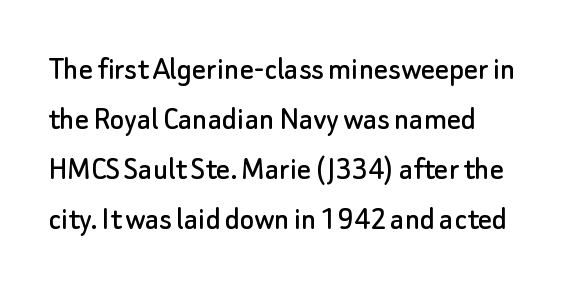
Type without underlining. Character widths vary here, with narrow letters taking less room than wide ones. Is this a sans? Yes — the strokes have no serifs. The line texture is even and compact thanks to regular tracking. Posture: upright roman.
